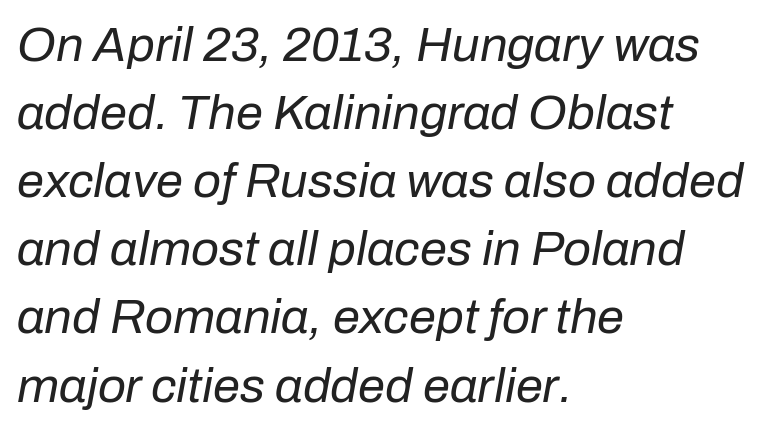
Lines of text with bare space underneath. The cut favours lightness, reaching ordinary text weight at its darkest. The letters sit at their default tracking, neither squeezed nor spread. Successive baselines arrive at the customary interval.
